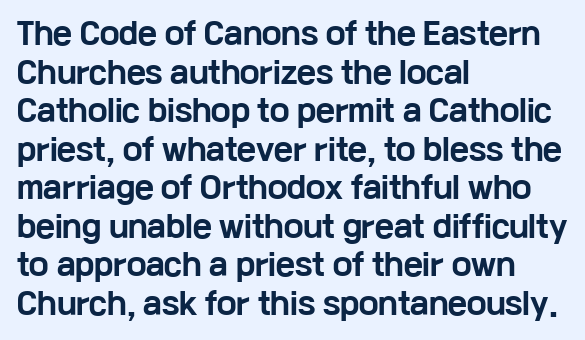
The image shows 29 px bold, wide sans-serif type, upright; set left-aligned, normal line spacing (1.33x), normal letter spacing, not underlined; low stroke contrast and a medium x-height.
